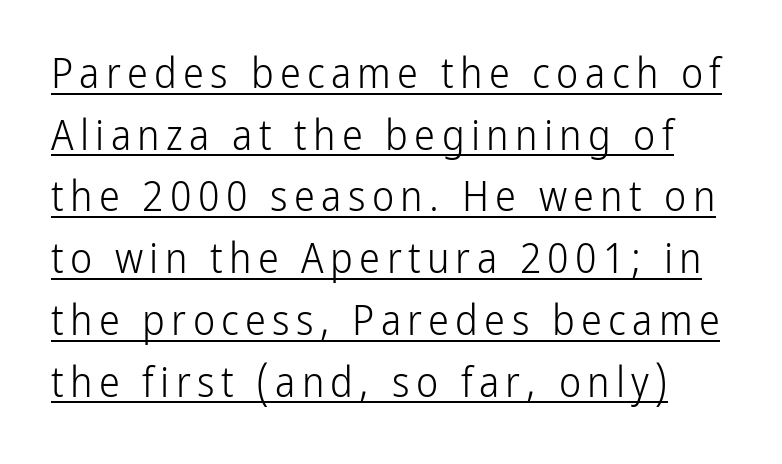
The typeface has the unassuming heft of standard copy or less. You could not count columns in this text — the font is proportionally spaced. Ascenders rise straight up at ninety degrees. Check where the strokes stop: nothing finishes them off — pure sans.
